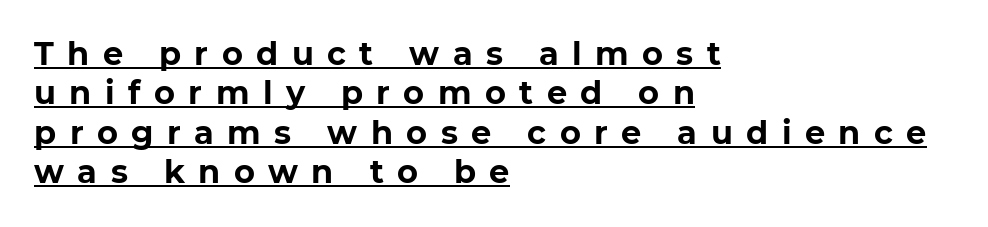
The rendering shows plain stroke endings on the letterforms — a sans-serif design. Typesetter's note: full bold, strokes at maximum text heaviness. In CSS terms this would be text-align: left. Inter-character spacing is expanded well beyond the font's built-in metrics.
